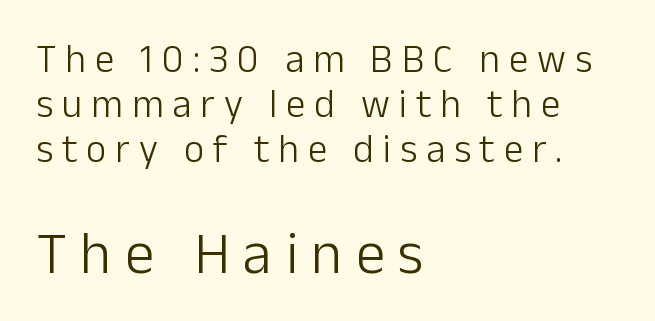
Notice how the passage keeps a crisp vertical edge on the left only. Unlike a traditional serif, this face leaves its strokes unadorned. Summary of weight: not heavy and not bold. Observe the wide spacing: letters keep a clear distance from each other.
